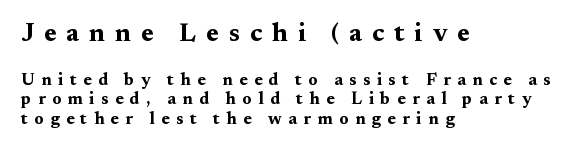
{"italic": "no", "bold": "yes", "underline": "no", "align": "left", "line_spacing": "tight", "line_spacing_ratio": 1.15, "letter_spacing": "wide", "letter_spacing_em": 0.38, "larger_block": "first", "size_ratio": 1.53, "glyph_px": 26}
